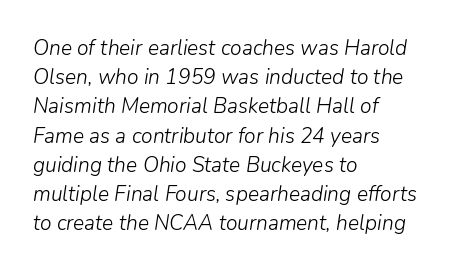
Lines of text with bare space underneath. Ink coverage per letter is moderate at most. The setting favours the left margin, as ordinary paragraphs usually do. The tracking reads as untouched default to a designer's eye. Style check: oblique.
